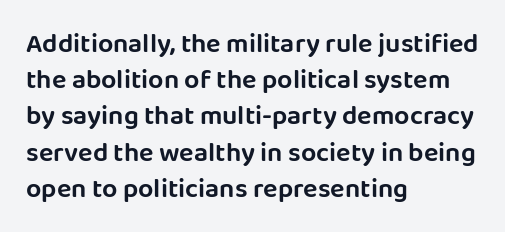
A normal amount of white space separates one row of letters from the next. Rendered with straight, roman letterforms. Rule under the text: the space is simply empty. Glyph-to-glyph distance matches everyday printed text. Horizontal alignment here is leftward, the default for most running prose.
